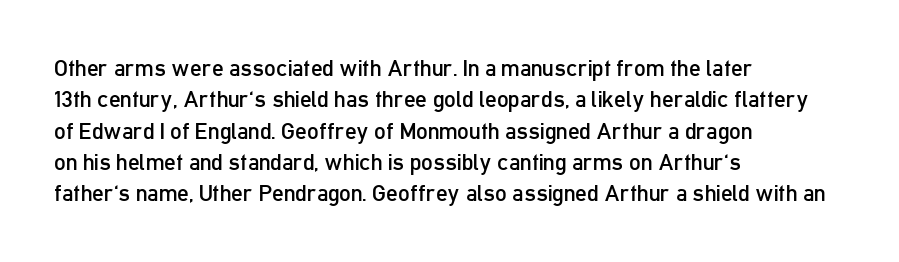
The image shows 23 px text type, upright; set left-aligned, normal line spacing (1.36x), normal letter spacing, not underlined.
